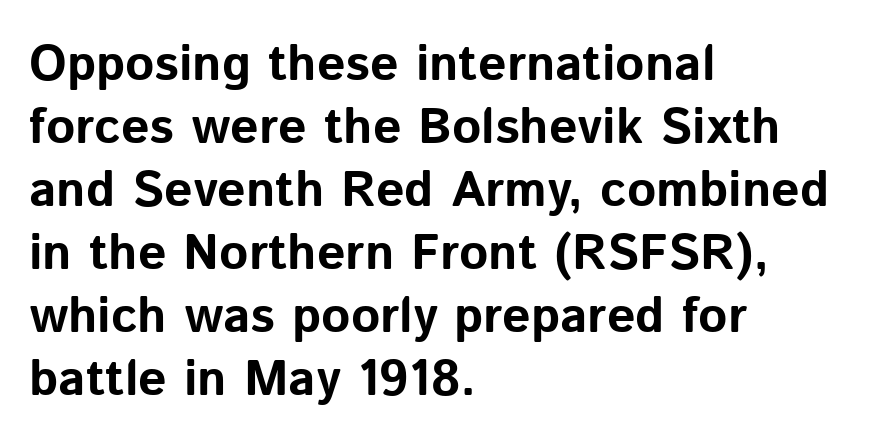
The image shows 50 px bold sans-serif type, upright; set left-aligned, normal line spacing (1.26x), normal letter spacing, not underlined; low stroke contrast and a medium x-height.
